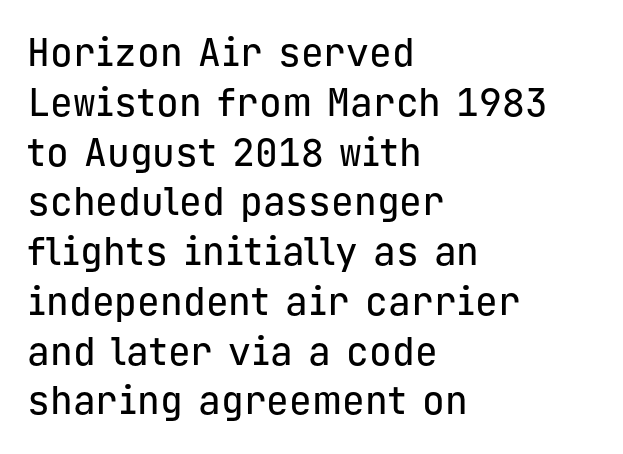
Q: Is the text italic (slanted)? A: No, it is upright.
Q: Is the typeface a serif or a sans-serif typeface? A: Sans-serif.
Q: Is the text underlined? A: No.
Q: How is the paragraph aligned? A: Left-aligned.
Q: Is the spacing between letters normal or unusually wide? A: Normal.
Q: Is the spacing between lines tight, normal or loose? A: Normal.
Q: Width (condensed, normal, or wide)? A: Normal.
Q: Stroke contrast? A: Low.
Q: x-height? A: Medium.
Q: Monospaced? A: Yes.
